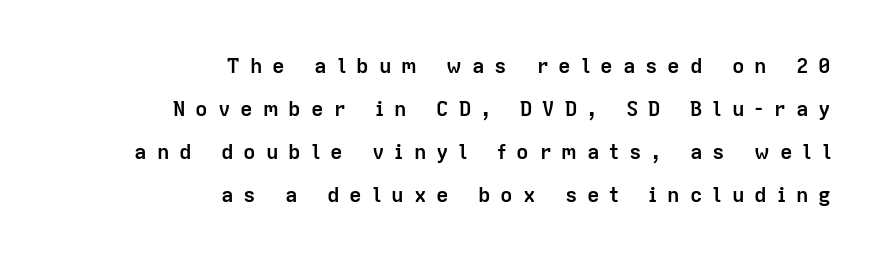
{"italic": "no", "bold": "yes", "underline": "no", "align": "right", "line_spacing": "loose", "line_spacing_ratio": 2.05, "letter_spacing": "wide", "letter_spacing_em": 0.47, "glyph_px": 21}
